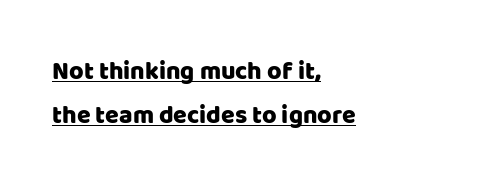
Every character sits straight up, as roman type does. Layout note: lines flush left. These lines keep a tight, regular rhythm from letter to letter. Compared with undecorated copy, this sample adds a rule below the words.
